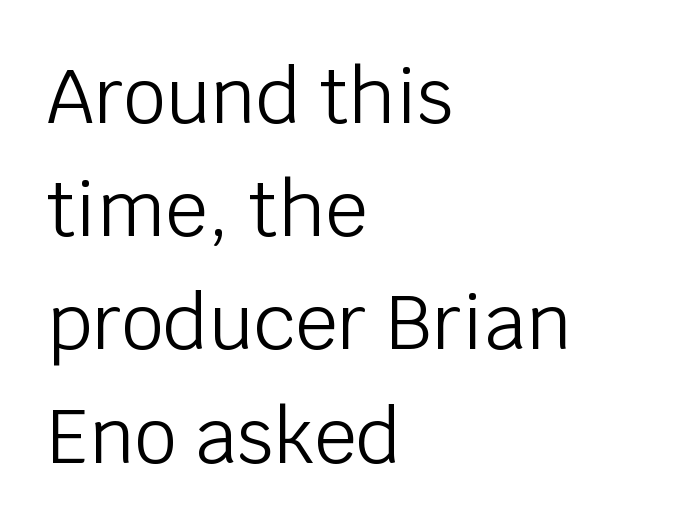
The image shows 75 px light sans-serif type, upright; set left-aligned, normal line spacing (1.51x), normal letter spacing, not underlined; low stroke contrast and a large x-height.
